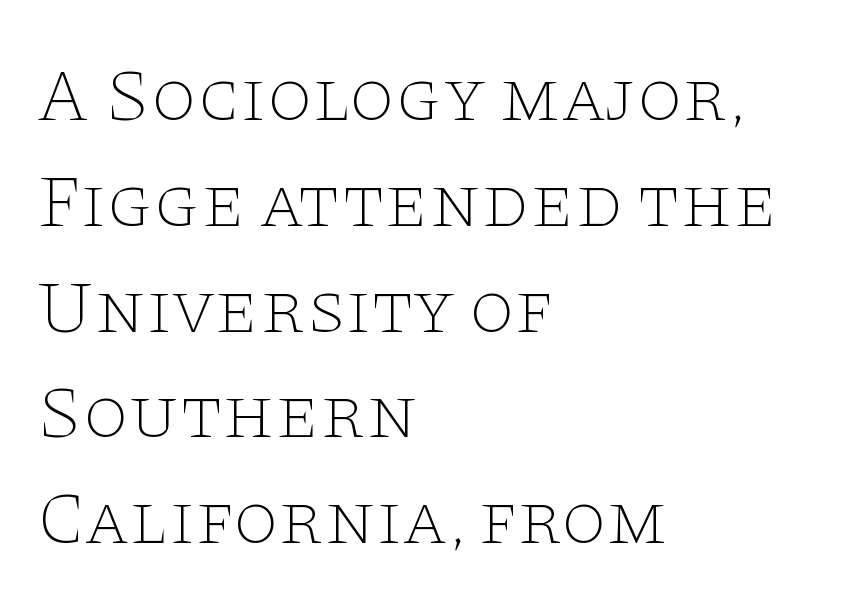
Q: Is the text bold? A: No.
Q: Is the text italic (slanted)? A: No, it is upright.
Q: Is the typeface a serif or a sans-serif typeface? A: Serif.
Q: Is the text underlined? A: No.
Q: How is the paragraph aligned? A: Left-aligned.
Q: Is the spacing between letters normal or unusually wide? A: Normal.
Q: Is the spacing between lines tight, normal or loose? A: Normal.
Q: Width (condensed, normal, or wide)? A: Wide.
Q: Stroke contrast? A: Low.
Q: x-height? A: Large.
Q: Monospaced? A: No.
